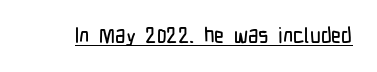
Q: Is the text italic (slanted)? A: No, it is upright.
Q: Is the text underlined? A: Yes.
Q: Is the spacing between letters normal or unusually wide? A: Normal.
